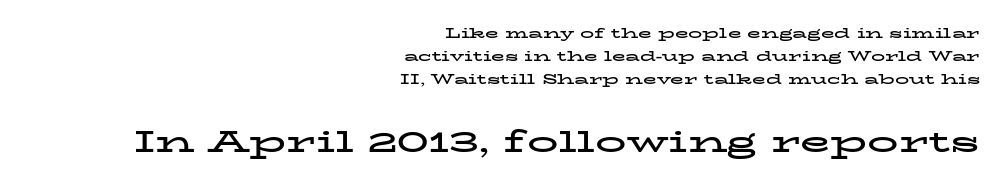
A clean baseline with only descenders dipping below it. The block of text has a typical density, with ordinary space between rows. One-word summary of the alignment: right. This sample has the flowing, uneven cadence of proportional lettering. Check where the strokes stop: tiny serifs finish them off. Larger block? The one below; the one above is distinctly smaller.
